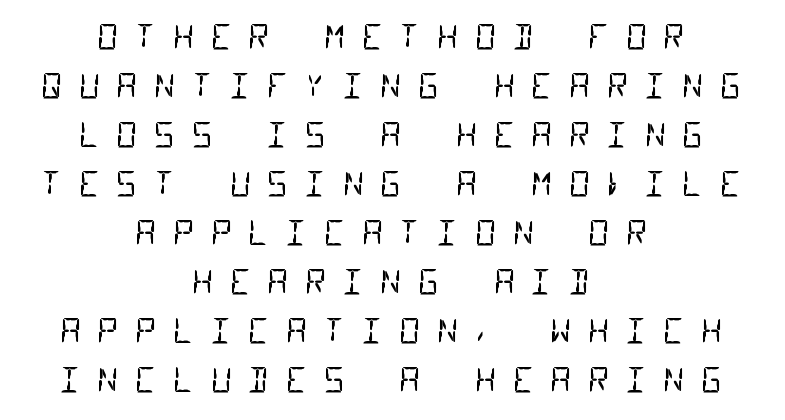
{"serif": "no", "bold": "no", "weight": "regular", "width": "condensed", "stroke_contrast": "low", "x_height": "large", "monospaced": "yes", "underline": "no", "align": "center", "line_spacing": "normal", "line_spacing_ratio": 1.44, "letter_spacing": "wide", "letter_spacing_em": 0.46, "glyph_px": 34}
